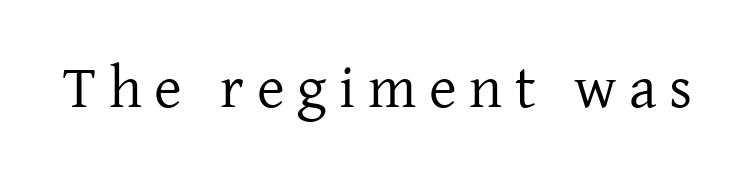
Any mark beneath the type? The region is blank. You could only call the tracking loose — the letters float apart. Proportional: the letters do not fall into vertical columns. Unlike italic type, these characters show no tilt at all. These lines are composed in type with serifs. The strokes carry an ordinary text weight at most.
